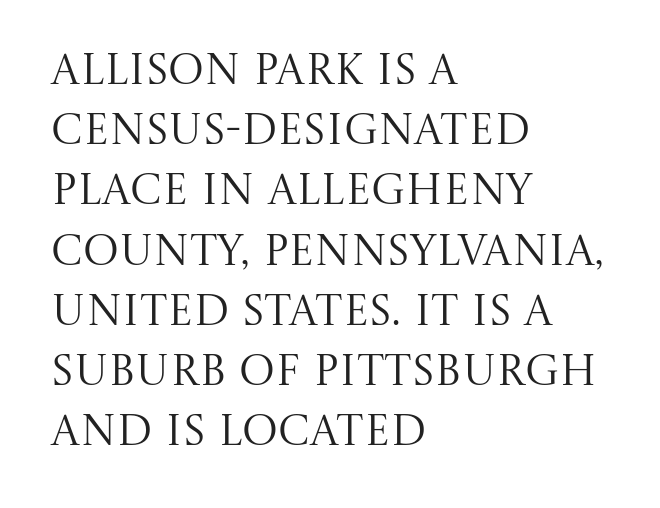
The image shows 43 px regular-weight serif type, upright; set left-aligned, normal line spacing (1.4x), normal letter spacing, not underlined; medium stroke contrast and a large x-height.
